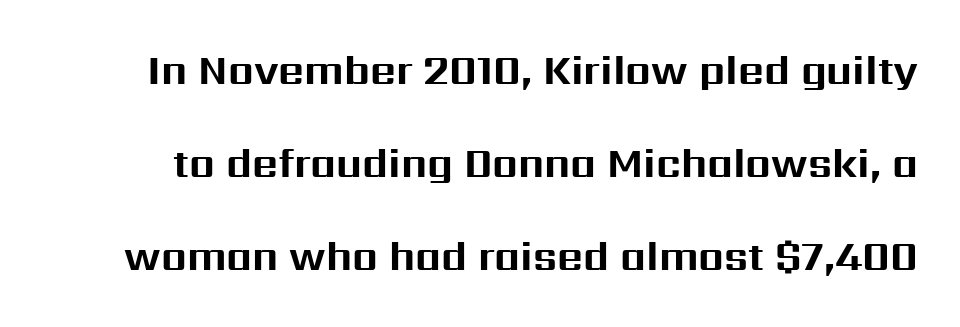
The image shows 40 px bold sans-serif type, upright; set loose line spacing (2.33x), normal letter spacing, not underlined; medium stroke contrast and a medium x-height.
